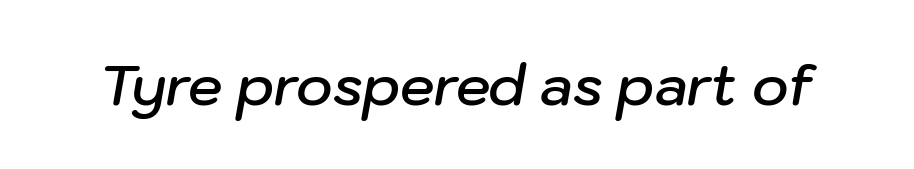
The image shows 55 px semibold type, italic (leaning right); set normal letter spacing, not underlined; low stroke contrast and a medium x-height.
